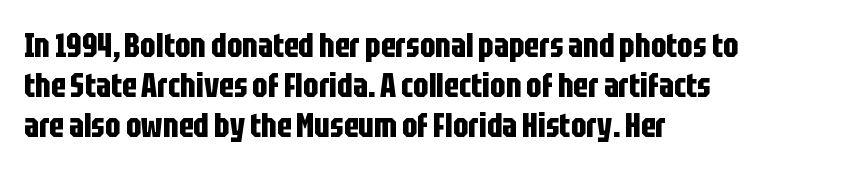
Posture: vertical. Unmarked baselines from the first word to the last. Proportional: the letters do not fall into vertical columns. Is the letter spacing exaggerated? No — it looks like the ordinary default. Thick stems and heavy bowls — unmistakably bold. One-word summary of the alignment: left.
